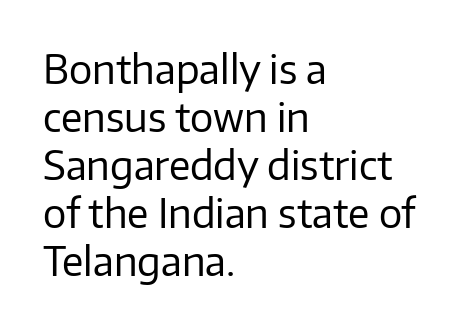
Q: Is the text bold? A: No.
Q: Is the text italic (slanted)? A: No, it is upright.
Q: Is the typeface a serif or a sans-serif typeface? A: Sans-serif.
Q: Is the text underlined? A: No.
Q: How is the paragraph aligned? A: Left-aligned.
Q: Is the spacing between letters normal or unusually wide? A: Normal.
Q: Width (condensed, normal, or wide)? A: Normal.
Q: Stroke contrast? A: Low.
Q: x-height? A: Medium.
Q: Monospaced? A: No.
